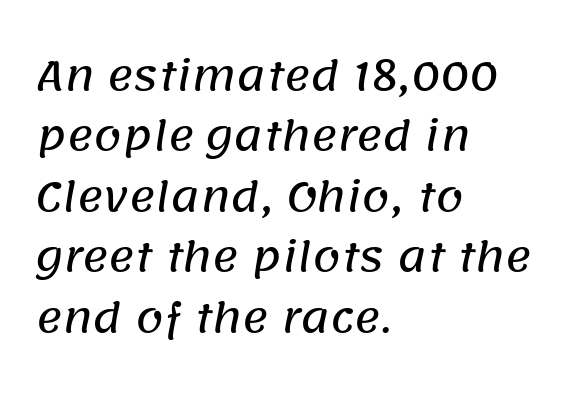
{"serif": "no", "width": "normal", "stroke_contrast": "low", "x_height": "large", "monospaced": "no", "underline": "no", "align": "left", "line_spacing": "normal", "line_spacing_ratio": 1.51, "letter_spacing": "normal", "letter_spacing_em": 0.0, "glyph_px": 40}
